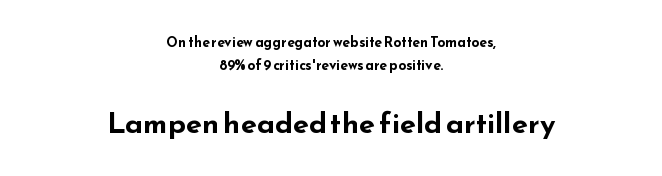
Q: Is the text bold? A: Yes.
Q: Is the text italic (slanted)? A: No, it is upright.
Q: Is the typeface a serif or a sans-serif typeface? A: Sans-serif.
Q: Is the text underlined? A: No.
Q: How is the paragraph aligned? A: Centered.
Q: Is the spacing between letters normal or unusually wide? A: Normal.
Q: Is the spacing between lines tight, normal or loose? A: Normal.
Q: Which block of text is set in a larger size, the first (top) or the second (bottom)? A: The second (bottom) one.
Q: Width (condensed, normal, or wide)? A: Wide.
Q: Stroke contrast? A: Low.
Q: x-height? A: Small.
Q: Monospaced? A: No.
